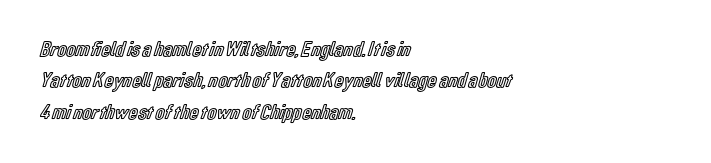
{"underline": "no", "align": "left", "line_spacing": "normal", "line_spacing_ratio": 1.5, "letter_spacing": "normal", "letter_spacing_em": 0.0, "glyph_px": 21}
